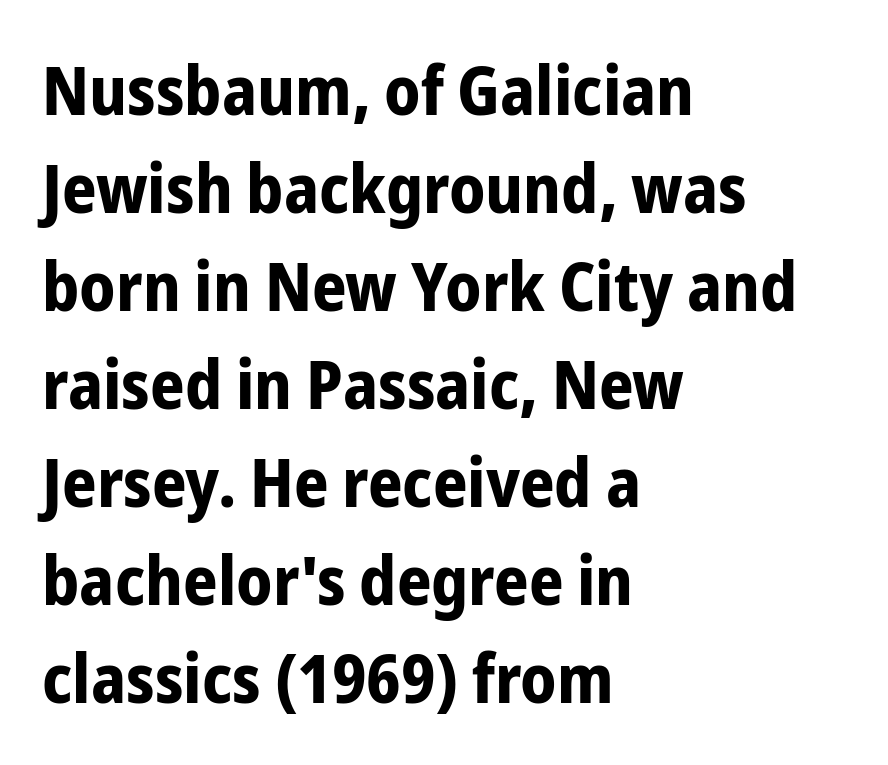
{"serif": "no", "italic": "no", "bold": "yes", "weight": "bold", "width": "condensed", "stroke_contrast": "low", "x_height": "medium", "monospaced": "no", "underline": "no", "align": "left", "line_spacing": "normal", "line_spacing_ratio": 1.44, "letter_spacing": "normal", "letter_spacing_em": 0.0, "glyph_px": 68}
